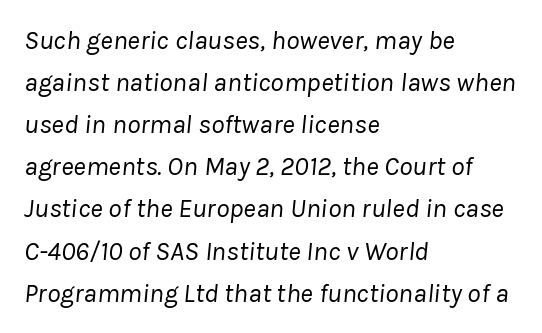
Q: Is the text bold? A: No.
Q: Is the text italic (slanted)? A: Yes, it leans right by about 8 degrees.
Q: Is the text underlined? A: No.
Q: How is the paragraph aligned? A: Left-aligned.
Q: Is the spacing between letters normal or unusually wide? A: Normal.
Q: Is the spacing between lines tight, normal or loose? A: Normal.
